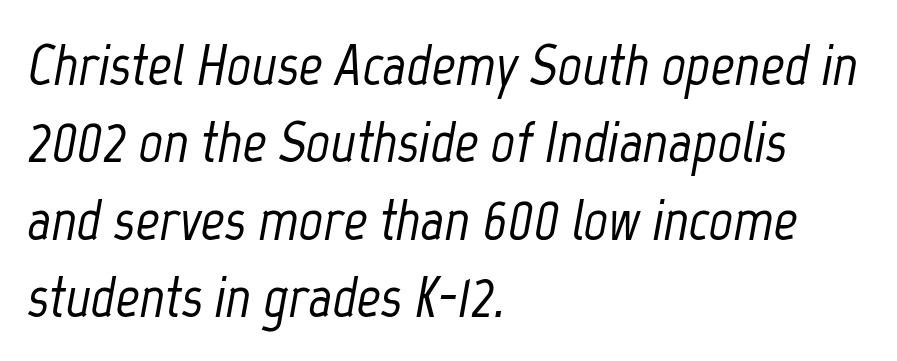
The image shows 59 px condensed type, italic (leaning right); set left-aligned, normal line spacing (1.31x), normal letter spacing, not underlined; low stroke contrast and a medium x-height.
